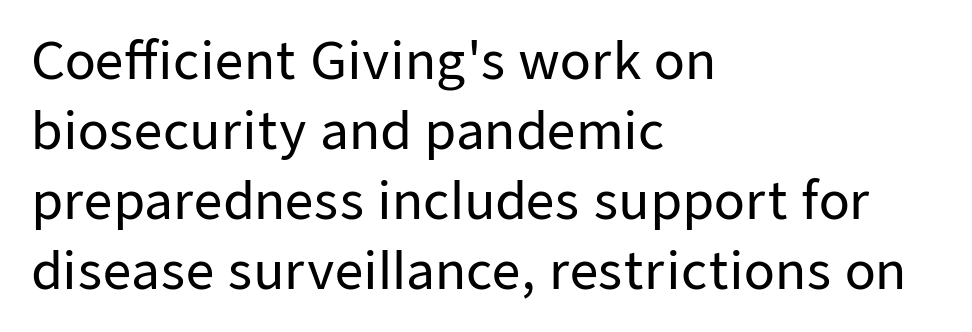
The image shows 50 px sans-serif type, upright; set left-aligned, normal line spacing (1.4x), normal letter spacing, not underlined; low stroke contrast and a medium x-height.
